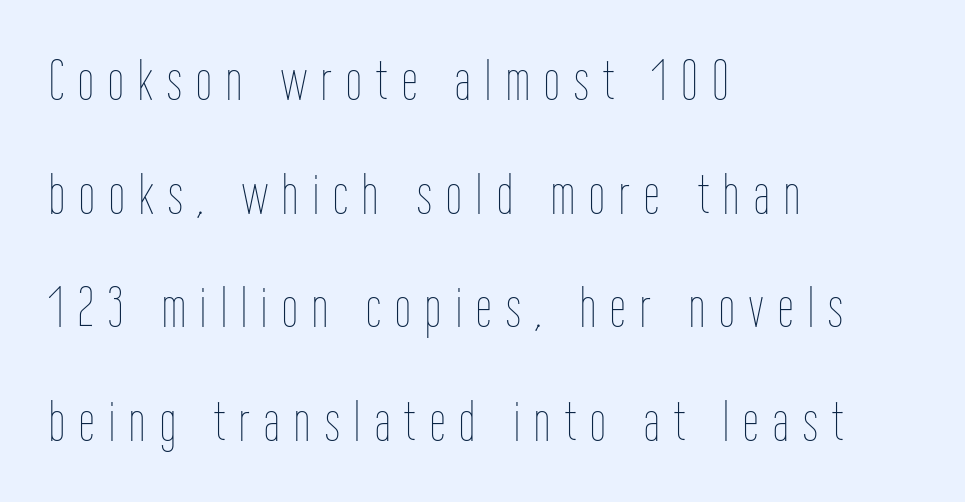
The image shows 56 px thin, condensed type, upright; set left-aligned, loose line spacing (2.03x), unusually wide letter spacing (+0.26 em), not underlined; low stroke contrast and a medium x-height.
